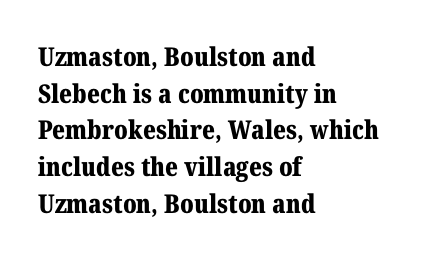
{"italic": "no", "bold": "yes", "underline": "no", "align": "left", "line_spacing": "normal", "line_spacing_ratio": 1.41, "letter_spacing": "normal", "letter_spacing_em": 0.0, "glyph_px": 26}
